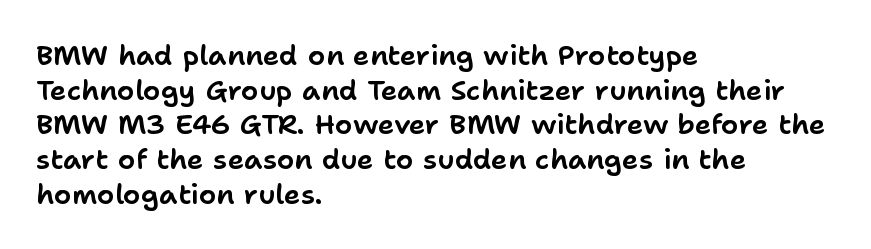
{"serif": "no", "italic": "no", "width": "normal", "stroke_contrast": "low", "x_height": "medium", "monospaced": "no", "underline": "no", "align": "left", "line_spacing_ratio": 1.24, "letter_spacing": "normal", "letter_spacing_em": 0.0, "glyph_px": 28}
